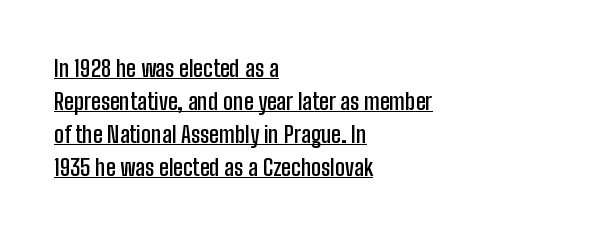
{"italic": "no", "bold": "semi", "underline": "yes", "align": "left", "line_spacing": "normal", "line_spacing_ratio": 1.43, "letter_spacing": "normal", "letter_spacing_em": 0.0, "glyph_px": 23}
